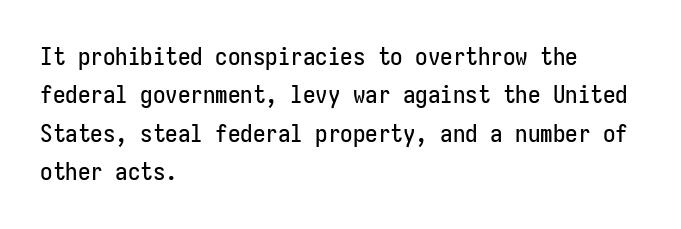
The image shows 25 px text type, upright; set left-aligned, normal line spacing (1.54x), normal letter spacing, not underlined.
